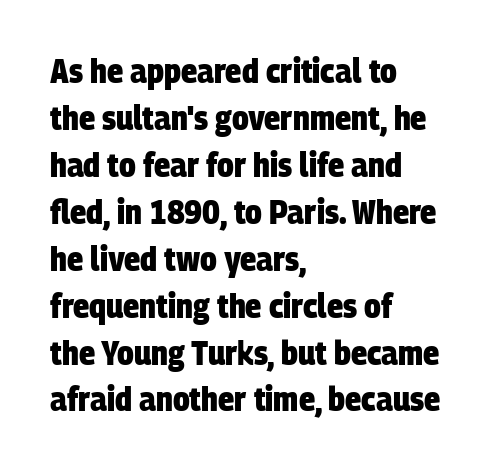
{"serif": "no", "bold": "yes", "weight": "heavy", "width": "condensed", "stroke_contrast": "low", "x_height": "large", "monospaced": "no", "underline": "no", "align": "left", "line_spacing": "normal", "line_spacing_ratio": 1.38, "letter_spacing": "normal", "letter_spacing_em": 0.0, "glyph_px": 34}
